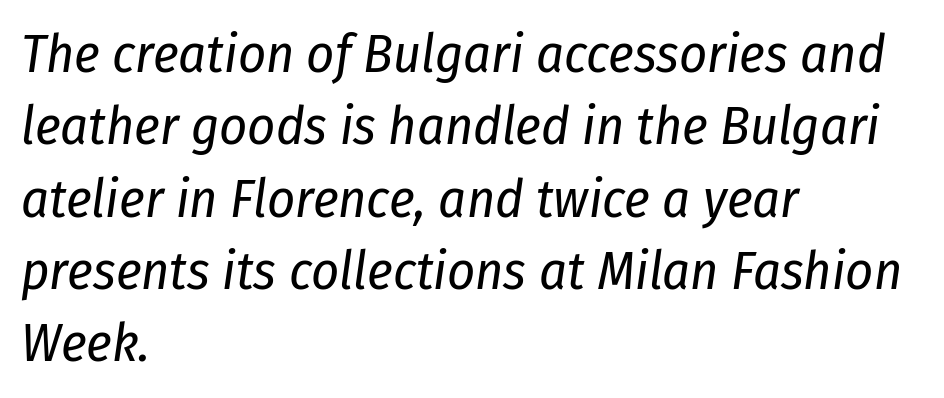
Q: Is the text bold? A: No.
Q: Is the text italic (slanted)? A: Yes, it leans right by about 8 degrees.
Q: Is the text underlined? A: No.
Q: How is the paragraph aligned? A: Left-aligned.
Q: Is the spacing between letters normal or unusually wide? A: Normal.
Q: Is the spacing between lines tight, normal or loose? A: Normal.
Q: Width (condensed, normal, or wide)? A: Condensed.
Q: Stroke contrast? A: Low.
Q: x-height? A: Medium.
Q: Monospaced? A: No.
